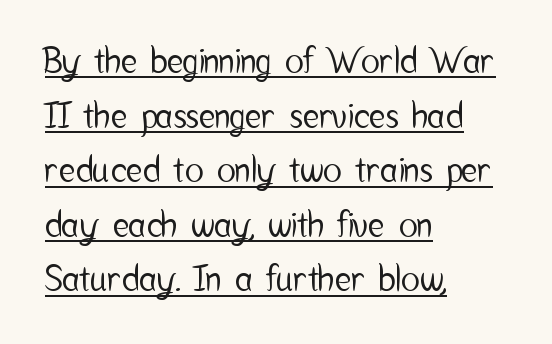
{"serif": "no", "italic": "no", "width": "condensed", "stroke_contrast": "low", "x_height": "medium", "monospaced": "no", "underline": "yes", "align": "left", "line_spacing": "normal", "line_spacing_ratio": 1.56, "letter_spacing": "normal", "letter_spacing_em": 0.0, "glyph_px": 35}
